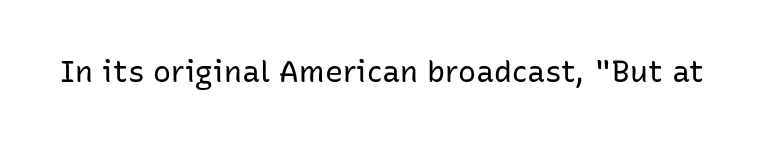
The image shows 30 px regular-weight sans-serif type, upright; set normal letter spacing, not underlined; low stroke contrast and a medium x-height.
